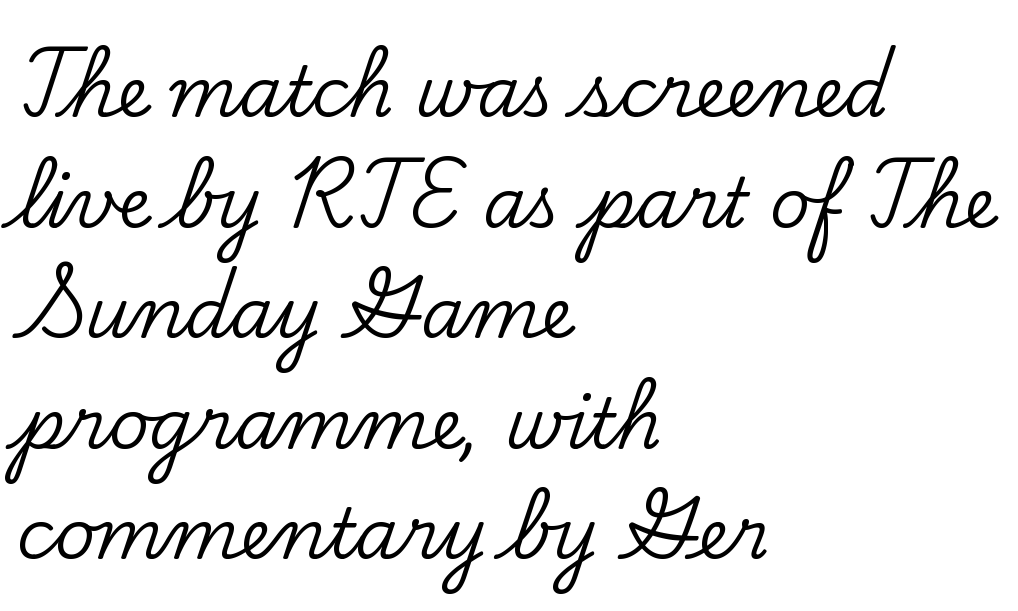
The image shows 70 px serif type; set left-aligned, normal line spacing (1.58x), normal letter spacing, not underlined; low stroke contrast and a small x-height.
